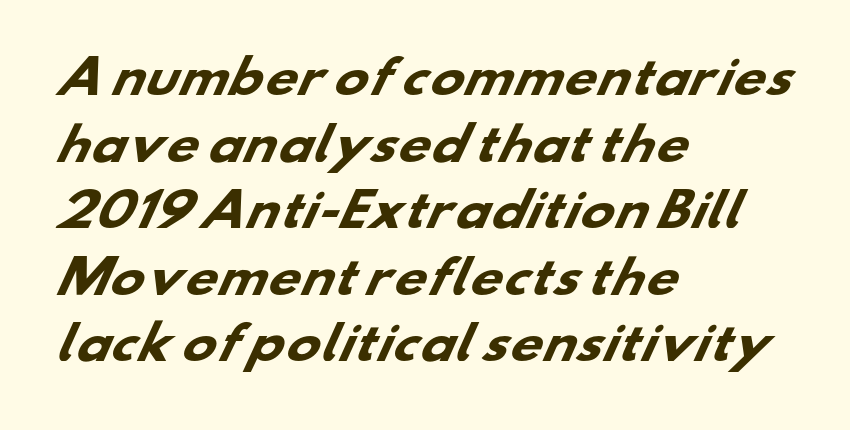
The image shows 45 px heavy, wide sans-serif type; set left-aligned, normal line spacing (1.48x), normal letter spacing, not underlined; low stroke contrast and a small x-height.
